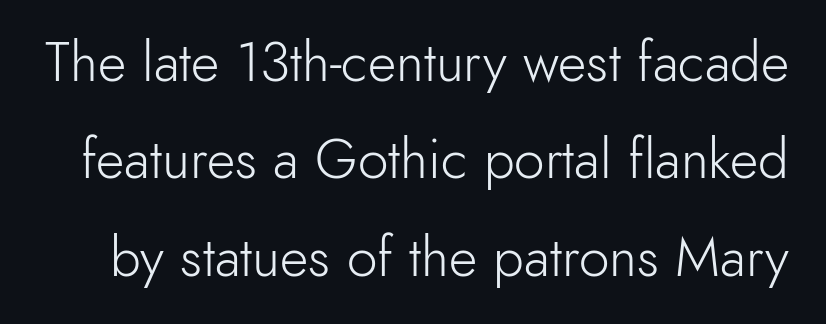
Q: Is the text bold? A: No.
Q: Is the text italic (slanted)? A: No, it is upright.
Q: Is the typeface a serif or a sans-serif typeface? A: Sans-serif.
Q: Is the text underlined? A: No.
Q: Is the spacing between letters normal or unusually wide? A: Normal.
Q: Width (condensed, normal, or wide)? A: Normal.
Q: x-height? A: Small.
Q: Monospaced? A: No.
